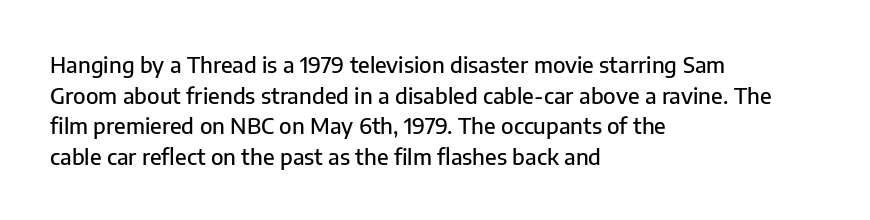
{"italic": "no", "underline": "no", "align": "left", "line_spacing": "normal", "line_spacing_ratio": 1.39, "letter_spacing": "normal", "letter_spacing_em": 0.0, "glyph_px": 22}
